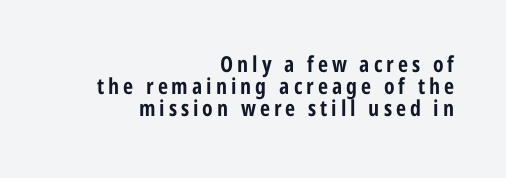
The image shows 22 px bold type, upright; set right-aligned, tight line spacing (1.01x), not underlined.
